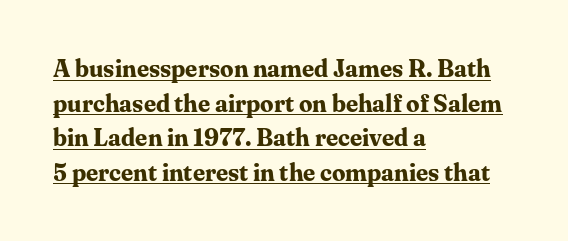
Q: Is the text bold? A: Yes.
Q: Is the text italic (slanted)? A: No, it is upright.
Q: Is the text underlined? A: Yes.
Q: How is the paragraph aligned? A: Left-aligned.
Q: Is the spacing between letters normal or unusually wide? A: Normal.
Q: Is the spacing between lines tight, normal or loose? A: Normal.
